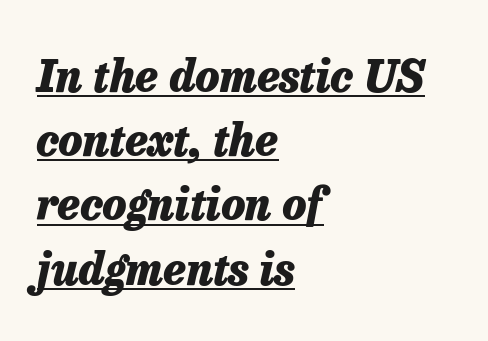
Q: Is the text bold? A: Yes.
Q: Is the text italic (slanted)? A: Yes, it leans right by about 13 degrees.
Q: Is the text underlined? A: Yes.
Q: How is the paragraph aligned? A: Left-aligned.
Q: Is the spacing between letters normal or unusually wide? A: Normal.
Q: Is the spacing between lines tight, normal or loose? A: Normal.
Q: Width (condensed, normal, or wide)? A: Normal.
Q: Stroke contrast? A: Low.
Q: x-height? A: Medium.
Q: Monospaced? A: No.
